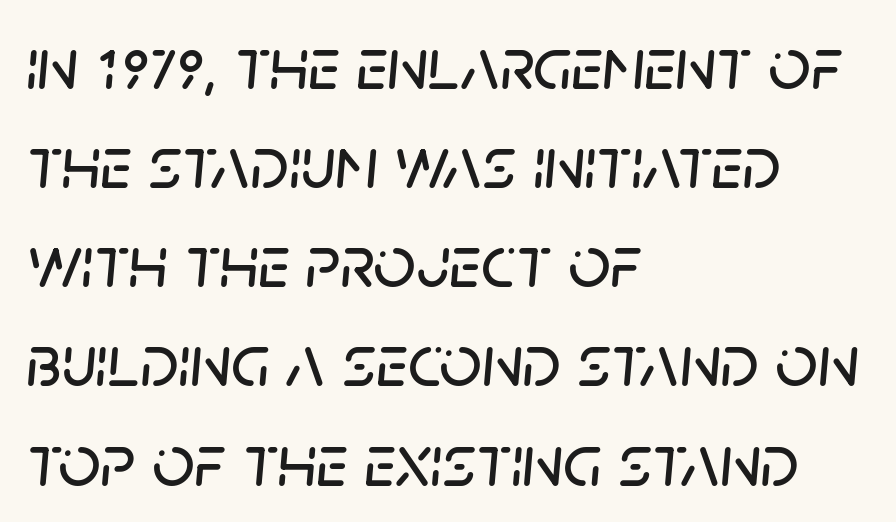
The zone under the glyphs is completely vacant. Style check: oblique. Look at the tracking — it's just the regular setting, nothing added. The passage shown is typed in a proportional face where columns would drift.
